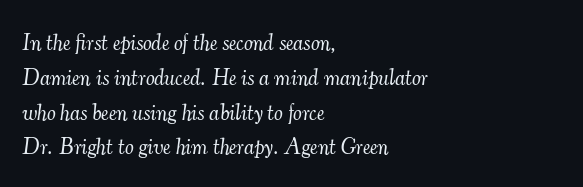
The image shows 22 px text type, italic (leaning right); set left-aligned, normal line spacing (1.58x), normal letter spacing, not underlined.
